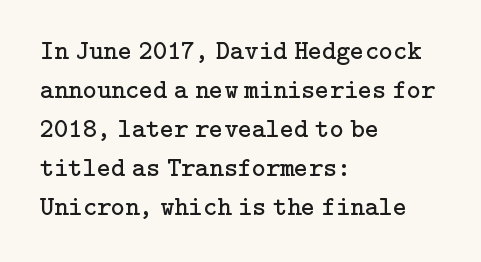
Nothing heavy about these letters — not bold at all. The block of text has a typical density, with ordinary space between rows. Posture: straight, roman, zero tilt. Quick note: underline off. The letterforms sit shoulder to shoulder at normal distance.
